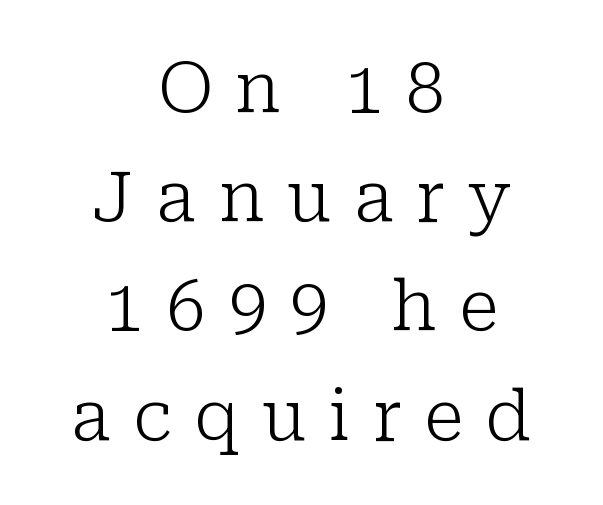
{"serif": "yes", "italic": "no", "bold": "no", "weight": "light", "width": "normal", "stroke_contrast": "low", "x_height": "medium", "monospaced": "no", "underline": "no", "align": "center", "line_spacing": "normal", "line_spacing_ratio": 1.56, "letter_spacing": "wide", "letter_spacing_em": 0.32, "glyph_px": 70}
